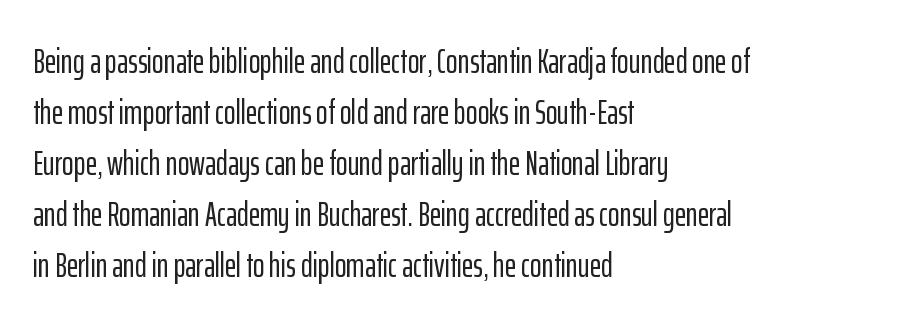
{"serif": "no", "italic": "no", "width": "condensed", "stroke_contrast": "low", "x_height": "medium", "monospaced": "no", "underline": "no", "align": "left", "line_spacing": "normal", "line_spacing_ratio": 1.46, "letter_spacing": "normal", "letter_spacing_em": 0.0, "glyph_px": 35}
